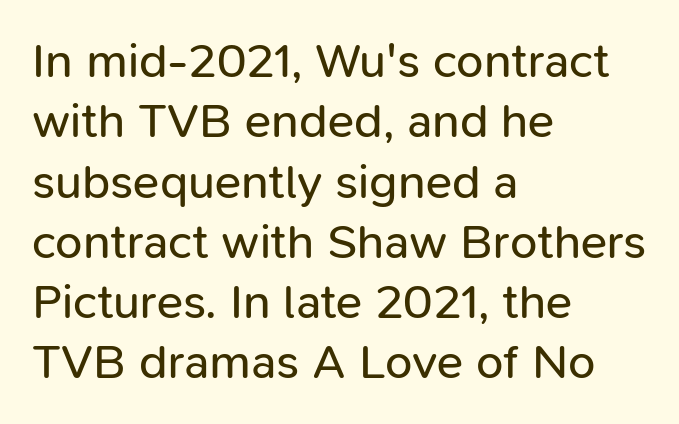
Check where the strokes stop: nothing finishes them off — pure sans. Ascenders rise straight up at ninety degrees. The letters look calm and open, with moderate or lighter stems. A clean baseline with only descenders dipping below it.
